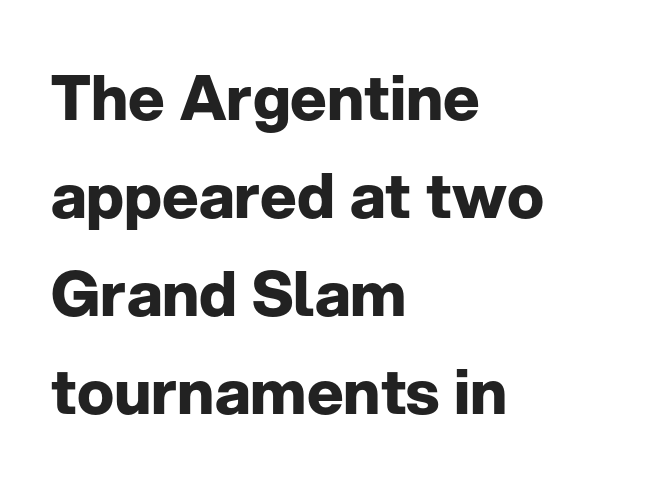
Q: Is the text bold? A: Yes.
Q: Is the text italic (slanted)? A: No, it is upright.
Q: Is the typeface a serif or a sans-serif typeface? A: Sans-serif.
Q: Is the text underlined? A: No.
Q: How is the paragraph aligned? A: Left-aligned.
Q: Is the spacing between letters normal or unusually wide? A: Normal.
Q: Is the spacing between lines tight, normal or loose? A: Normal.
Q: Width (condensed, normal, or wide)? A: Normal.
Q: Stroke contrast? A: Low.
Q: x-height? A: Medium.
Q: Monospaced? A: No.
